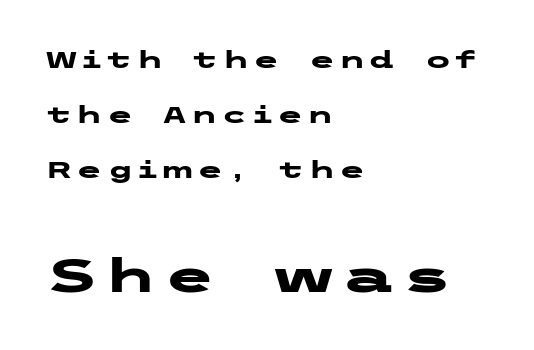
The image shows 47 px heavy, wide sans-serif type, upright; set left-aligned, loose line spacing (2.3x), not underlined; the second (bottom) block is 1.96x larger; low stroke contrast and a medium x-height.
